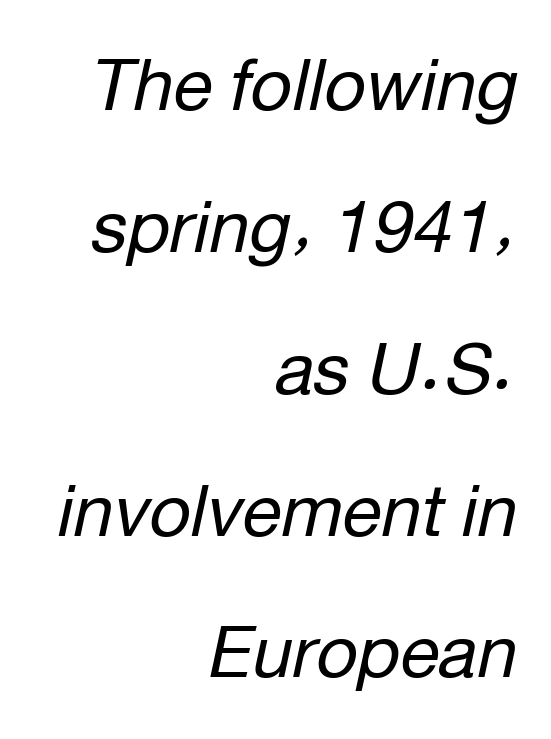
Italic: yes, the glyphs are oblique. The weight tops out at a normal text grade. Anything drawn beneath the words? Only blank space. This sample has the flowing, uneven cadence of proportional lettering. The horizontal fit of the characters is conventional and even. If you drew a ruler down the right edge, every line would touch it.
